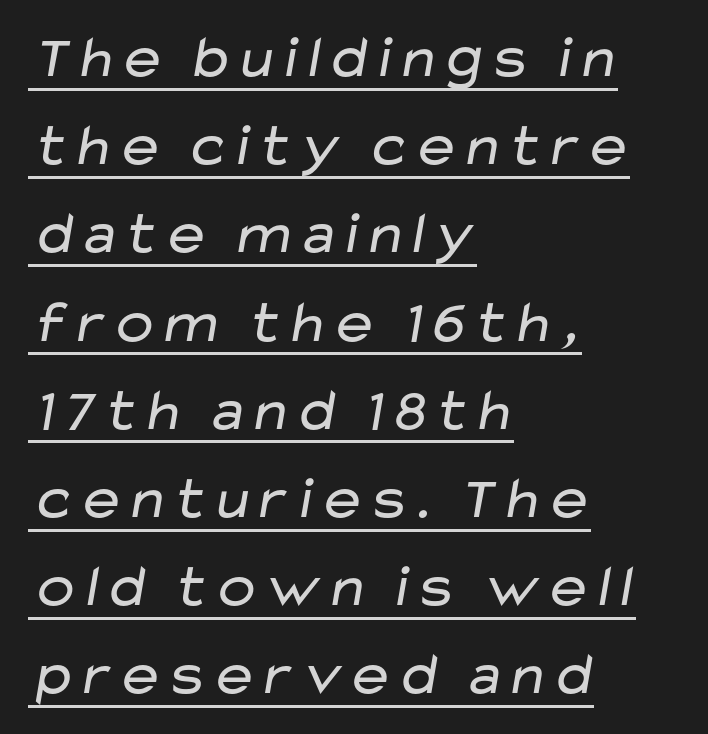
Q: Is the text bold? A: No.
Q: Is the typeface a serif or a sans-serif typeface? A: Sans-serif.
Q: Is the text underlined? A: Yes.
Q: How is the paragraph aligned? A: Left-aligned.
Q: Is the spacing between letters normal or unusually wide? A: Normal.
Q: Is the spacing between lines tight, normal or loose? A: Normal.
Q: Width (condensed, normal, or wide)? A: Wide.
Q: Stroke contrast? A: Low.
Q: x-height? A: Medium.
Q: Monospaced? A: No.
